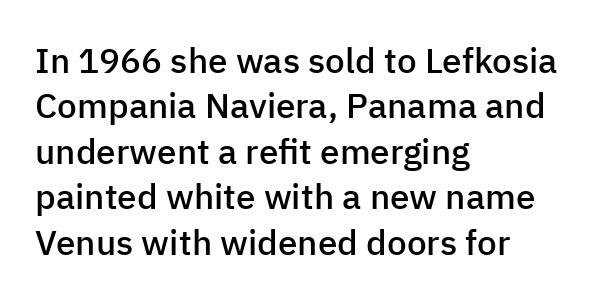
{"serif": "no", "italic": "no", "bold": "semi", "weight": "semibold", "width": "normal", "stroke_contrast": "low", "x_height": "medium", "monospaced": "no", "underline": "no", "align": "left", "line_spacing": "normal", "line_spacing_ratio": 1.3, "letter_spacing": "normal", "letter_spacing_em": 0.0, "glyph_px": 35}
